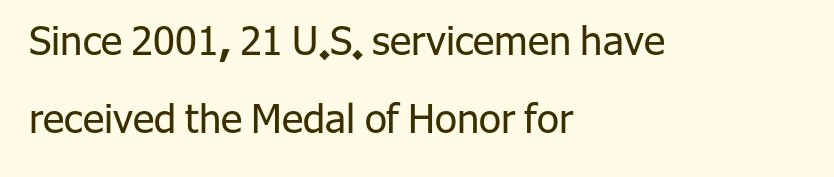
Line starts are locked; line ends wander. The typeface chosen for these lines omits serifs. Looks like regular typesetting: each glyph gets only the width it needs. Each stroke keeps to a modest, everyday thickness or less. The gaps between neighbouring characters are ordinary and unremarkable. Airy leading.
